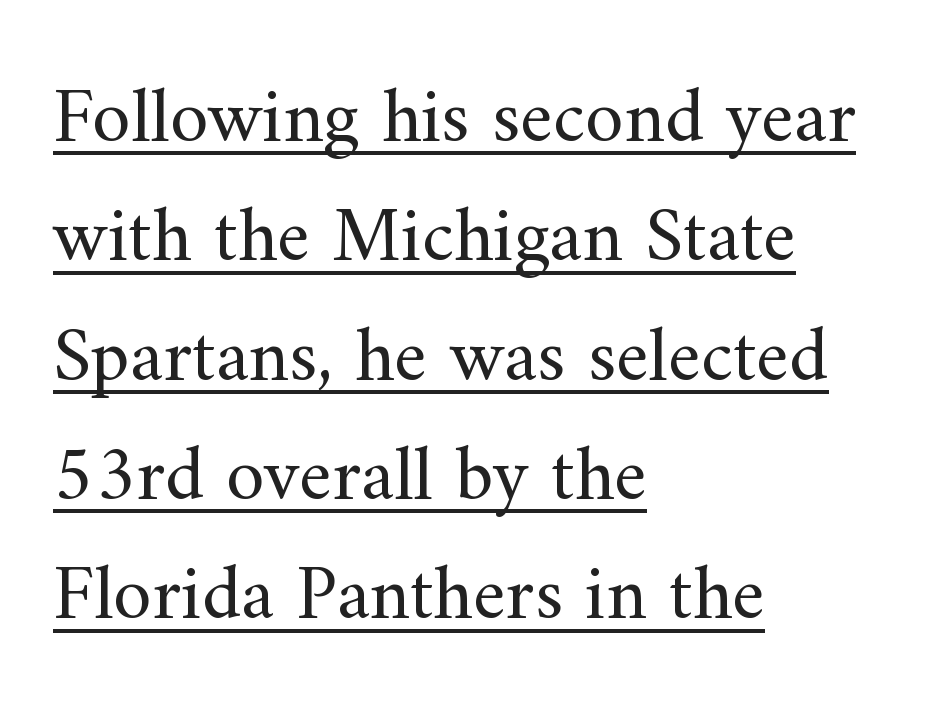
The lines sit at an ordinary, default distance from one another. Nope, not italic — everything's standing straight. This sample carries an underscore along the baseline area. The letters advance in unequal steps, a hallmark of proportional type.
